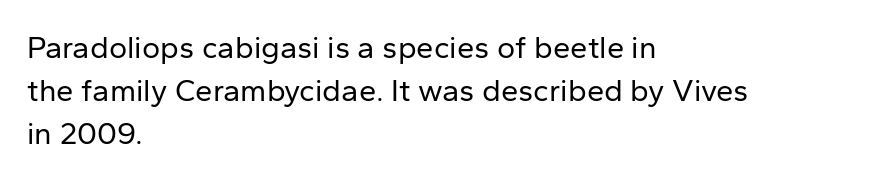
Q: Is the text bold? A: No.
Q: Is the text italic (slanted)? A: No, it is upright.
Q: Is the typeface a serif or a sans-serif typeface? A: Sans-serif.
Q: Is the text underlined? A: No.
Q: How is the paragraph aligned? A: Left-aligned.
Q: Is the spacing between letters normal or unusually wide? A: Normal.
Q: Is the spacing between lines tight, normal or loose? A: Normal.
Q: Width (condensed, normal, or wide)? A: Normal.
Q: Stroke contrast? A: Low.
Q: x-height? A: Medium.
Q: Monospaced? A: No.
